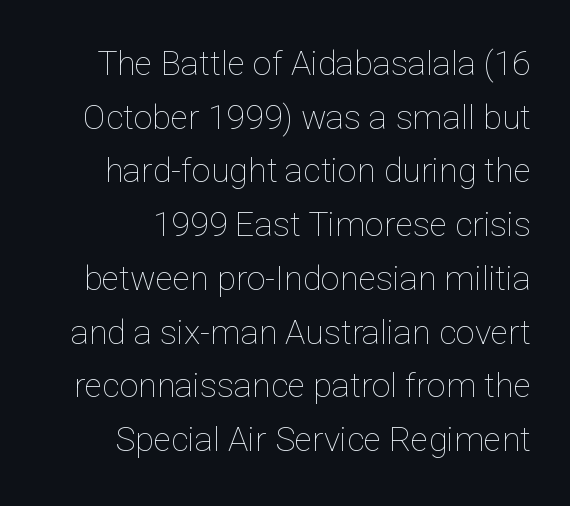
The image shows 34 px thin type, upright; set right-aligned, normal line spacing (1.58x), normal letter spacing, not underlined; low stroke contrast and a medium x-height.
